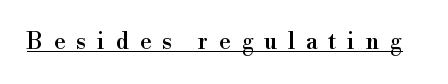
The font's upright variant was chosen for this text. Beneath each row of characters lies a ruled line. These lines have a slow, spaced-out rhythm from letter to letter.
